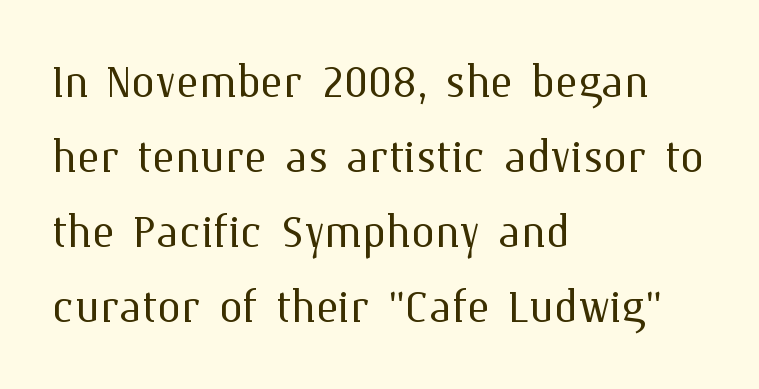
The space beneath each line is pristine and unruled. These lines keep a tight, regular rhythm from letter to letter. Ordinary non-slanted type is in use. The text block is weighted toward the left margin, trailing off unevenly rightward.
